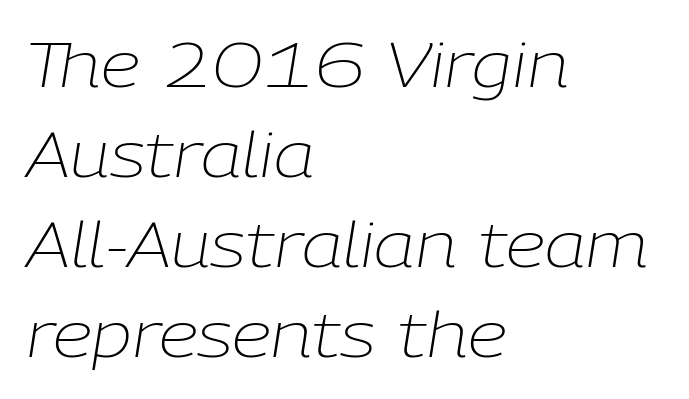
{"italic": "yes", "lean": "right", "slant_degrees": 9, "bold": "no", "weight": "light", "width": "normal", "stroke_contrast": "low", "x_height": "medium", "monospaced": "no", "underline": "no", "align": "left", "line_spacing": "normal", "line_spacing_ratio": 1.43, "letter_spacing": "normal", "letter_spacing_em": 0.0, "glyph_px": 63}
